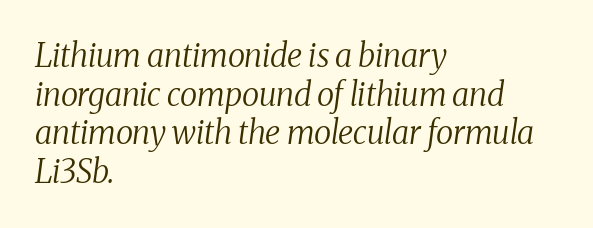
This sample has the flowing, uneven cadence of proportional lettering. The font family rendered here belongs to the serif group. Emphasis-style slanted type is in use. Which margin do the lines hug? The left one — the right edge is uneven. How are the letters spaced? Ordinarily, with no added tracking. The strip under each line holds only bare page.
